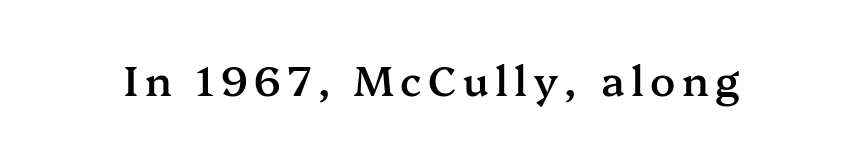
{"serif": "yes", "italic": "no", "bold": "semi", "weight": "semibold", "width": "normal", "stroke_contrast": "medium", "x_height": "medium", "monospaced": "no", "underline": "no", "glyph_px": 41}
